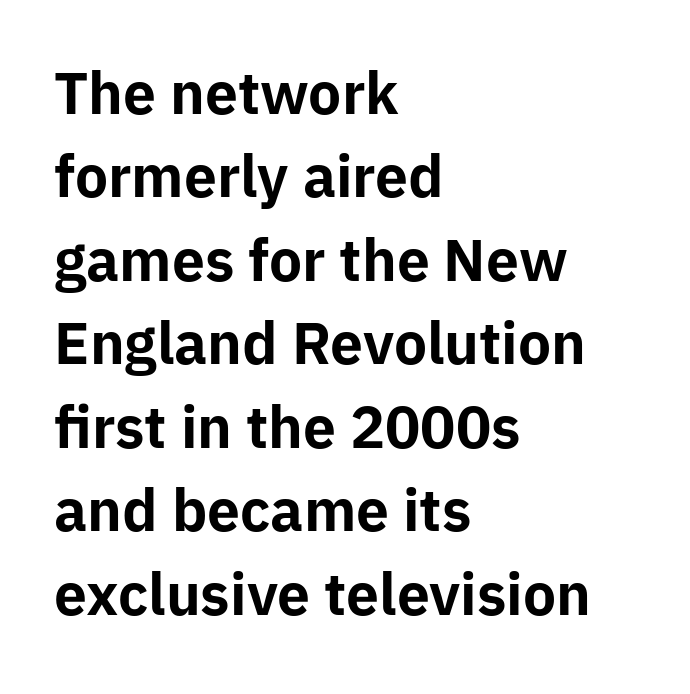
The image shows 56 px bold sans-serif type, upright; set left-aligned, normal line spacing (1.49x), normal letter spacing, not underlined; low stroke contrast and a medium x-height.
